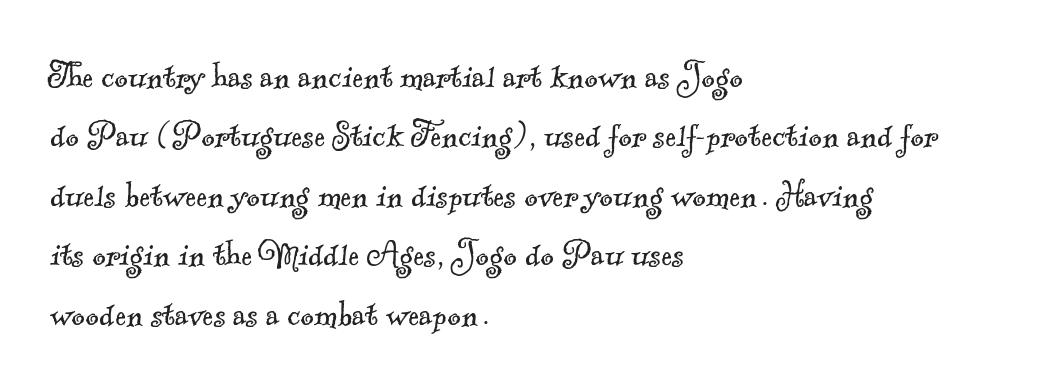
Q: Is the text bold? A: No.
Q: Is the typeface a serif or a sans-serif typeface? A: Serif.
Q: Is the text underlined? A: No.
Q: How is the paragraph aligned? A: Left-aligned.
Q: Is the spacing between letters normal or unusually wide? A: Normal.
Q: Is the spacing between lines tight, normal or loose? A: Normal.
Q: Width (condensed, normal, or wide)? A: Normal.
Q: x-height? A: Small.
Q: Monospaced? A: No.
